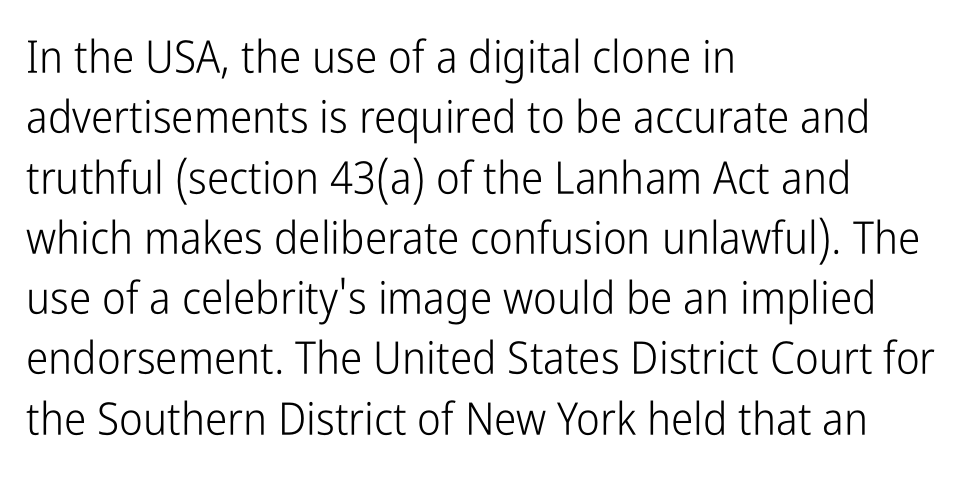
The image shows 45 px light, condensed sans-serif type, upright; set left-aligned, normal line spacing (1.34x), normal letter spacing, not underlined; low stroke contrast and a medium x-height.
